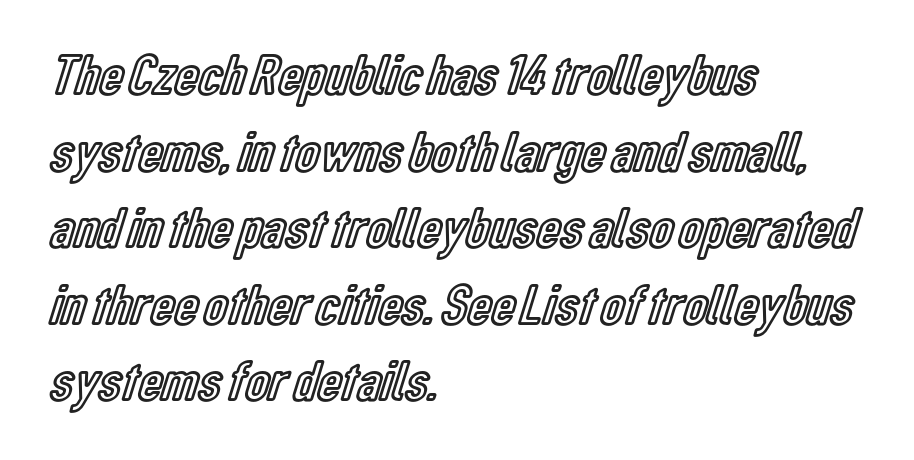
The image shows 58 px condensed type; set left-aligned, normal line spacing (1.32x), normal letter spacing, not underlined; a medium x-height.
